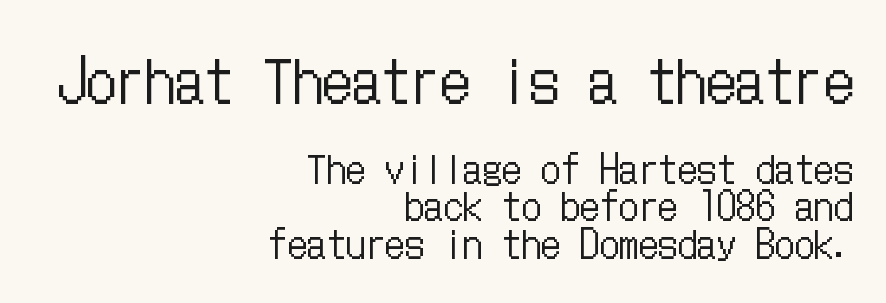
A typesetter would call this zero additional tracking. Between these two stacked blocks, the higher one wins on size. The weight would be labelled regular, book, light, or lighter still. Descenders hang freely into open space. Typeset ragged left — the right edge is the straight one.
